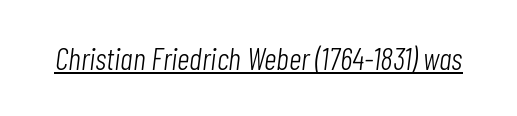
The image shows 31 px light, condensed type, italic (leaning right); set normal letter spacing, underlined; low stroke contrast and a medium x-height.
